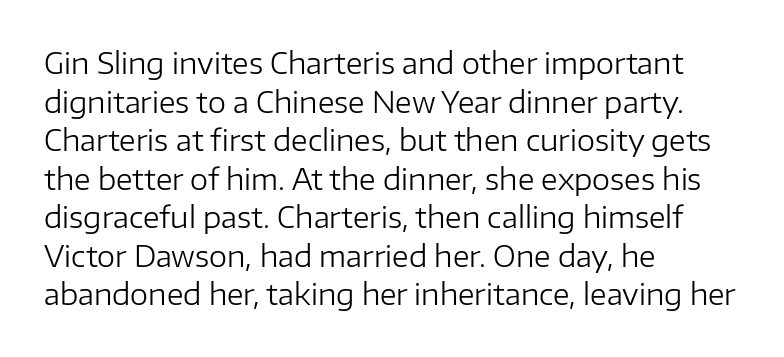
Q: Is the text bold? A: No.
Q: Is the text italic (slanted)? A: No, it is upright.
Q: Is the typeface a serif or a sans-serif typeface? A: Sans-serif.
Q: Is the text underlined? A: No.
Q: How is the paragraph aligned? A: Left-aligned.
Q: Is the spacing between letters normal or unusually wide? A: Normal.
Q: Is the spacing between lines tight, normal or loose? A: Normal.
Q: Width (condensed, normal, or wide)? A: Normal.
Q: Stroke contrast? A: Low.
Q: x-height? A: Medium.
Q: Monospaced? A: No.
